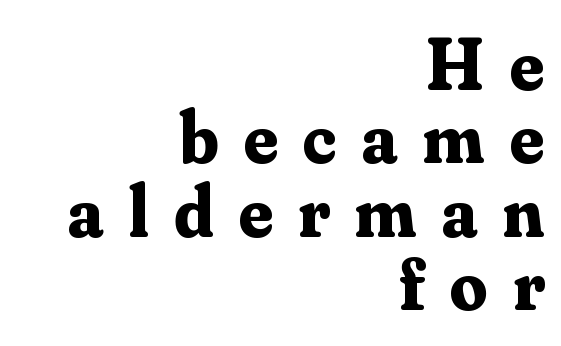
{"serif": "yes", "italic": "no", "bold": "yes", "weight": "bold", "width": "normal", "stroke_contrast": "medium", "x_height": "small", "monospaced": "no", "underline": "no", "align": "right", "line_spacing": "tight", "line_spacing_ratio": 0.99, "letter_spacing": "wide", "letter_spacing_em": 0.34, "glyph_px": 74}
